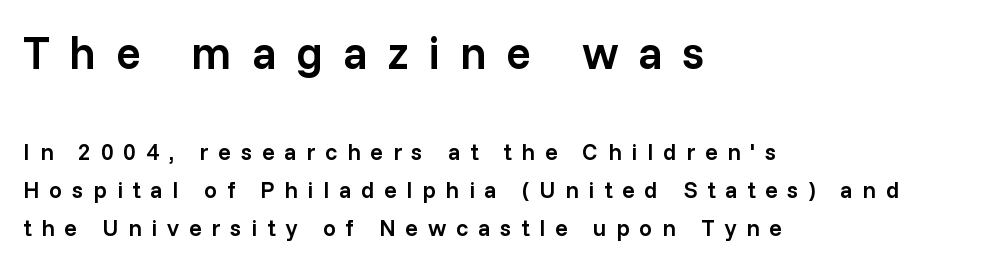
The image shows 46 px semibold sans-serif type, upright; set left-aligned, normal line spacing (1.67x), unusually wide letter spacing (+0.43 em), not underlined; the first (top) block is 2.0x larger; low stroke contrast and a medium x-height.
